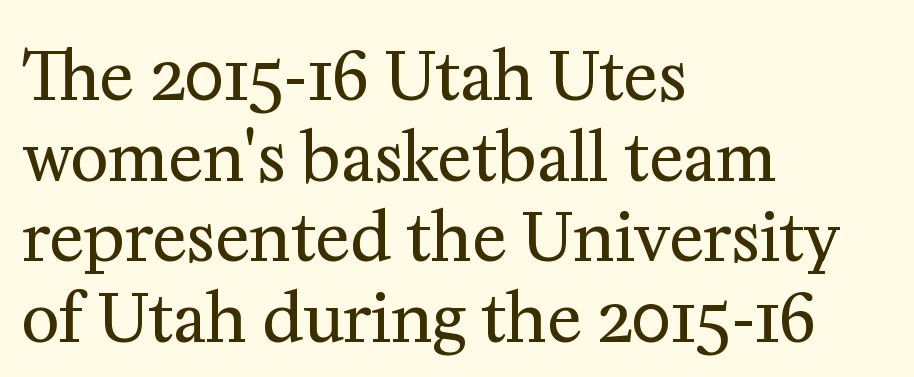
Q: Is the text bold? A: No.
Q: Is the text italic (slanted)? A: No, it is upright.
Q: Is the typeface a serif or a sans-serif typeface? A: Serif.
Q: Is the text underlined? A: No.
Q: How is the paragraph aligned? A: Left-aligned.
Q: Is the spacing between letters normal or unusually wide? A: Normal.
Q: Width (condensed, normal, or wide)? A: Normal.
Q: Stroke contrast? A: Medium.
Q: x-height? A: Medium.
Q: Monospaced? A: No.
